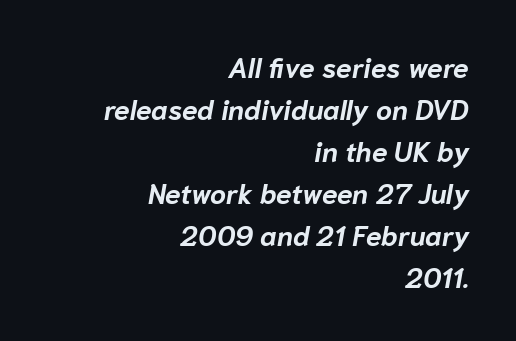
Successive baselines arrive at the customary interval. A dark, heavy texture on the line: the type is bold. Character widths vary here, with narrow letters taking less room than wide ones. Inter-character spacing is left at the font's built-in metrics.
